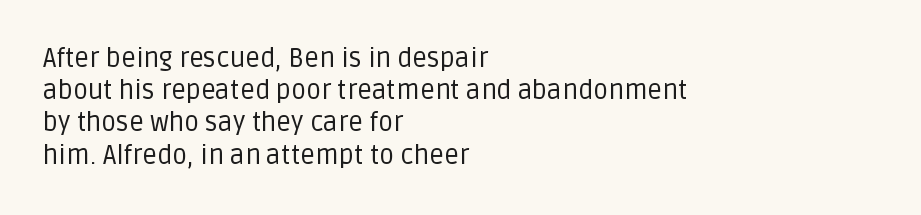
Q: Is the text bold? A: No.
Q: Is the text italic (slanted)? A: No, it is upright.
Q: Is the text underlined? A: No.
Q: How is the paragraph aligned? A: Left-aligned.
Q: Is the spacing between letters normal or unusually wide? A: Normal.
